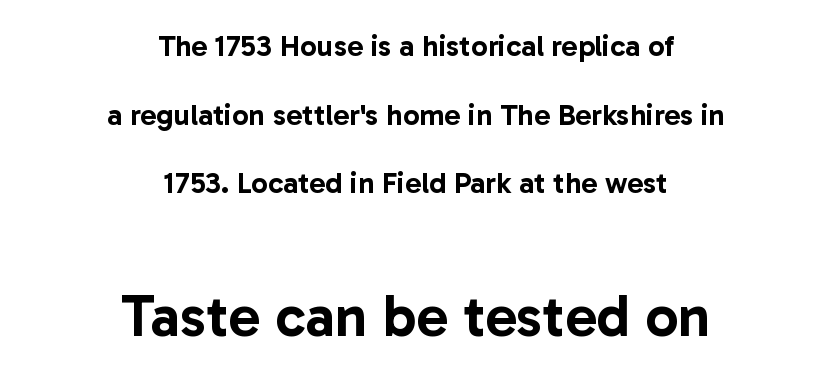
The setting favours the middle, as headings and verse often do. This sample trades compactness for vertical openness between lines. The face used here is rendered with its standard letterfit. Small over large — that's the arrangement of the two blocks here. Check under the words: just untouched page. Note the varied advance widths — an 'i' is clearly narrower than an 'm'.
